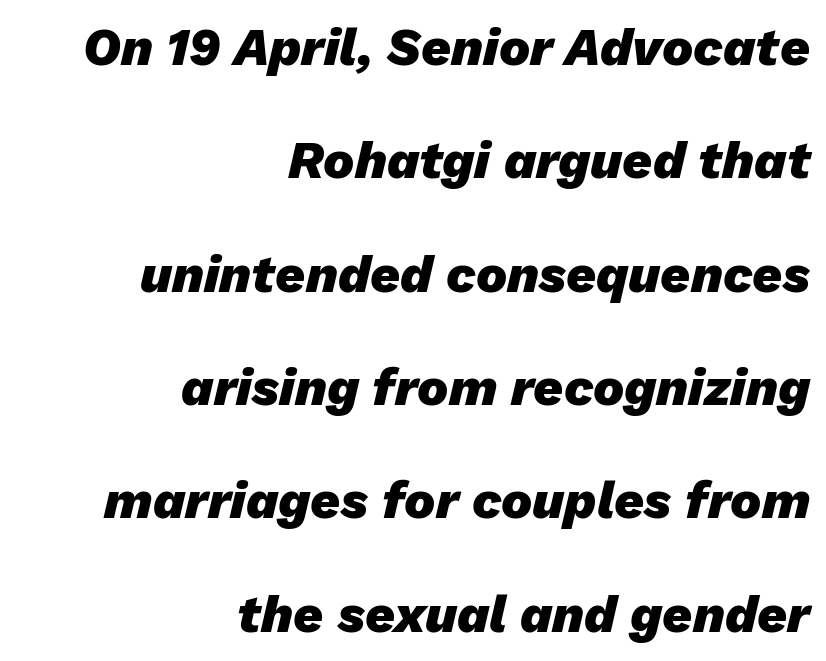
Q: Is the text bold? A: Yes.
Q: Is the text italic (slanted)? A: Yes, it leans right by about 13 degrees.
Q: Is the text underlined? A: No.
Q: How is the paragraph aligned? A: Right-aligned.
Q: Is the spacing between letters normal or unusually wide? A: Normal.
Q: Is the spacing between lines tight, normal or loose? A: Loose.
Q: Width (condensed, normal, or wide)? A: Normal.
Q: Stroke contrast? A: Low.
Q: x-height? A: Medium.
Q: Monospaced? A: No.
